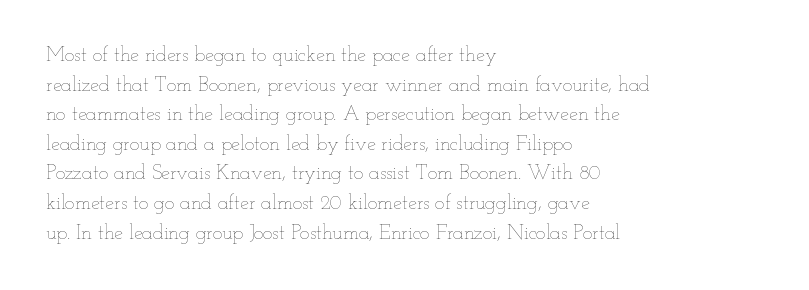
{"italic": "no", "bold": "no", "underline": "no", "align": "left", "line_spacing": "normal", "line_spacing_ratio": 1.48, "letter_spacing": "normal", "letter_spacing_em": 0.0, "glyph_px": 20}
